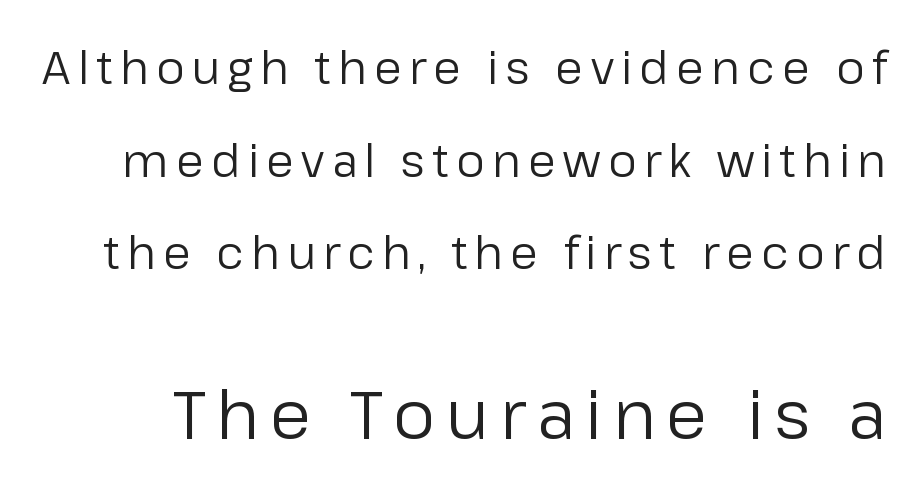
Q: Is the text bold? A: No.
Q: Is the text italic (slanted)? A: No, it is upright.
Q: Is the typeface a serif or a sans-serif typeface? A: Sans-serif.
Q: Is the text underlined? A: No.
Q: Is the spacing between lines tight, normal or loose? A: Loose.
Q: Which block of text is set in a larger size, the first (top) or the second (bottom)? A: The second (bottom) one.
Q: Width (condensed, normal, or wide)? A: Normal.
Q: Stroke contrast? A: Low.
Q: x-height? A: Medium.
Q: Monospaced? A: No.
